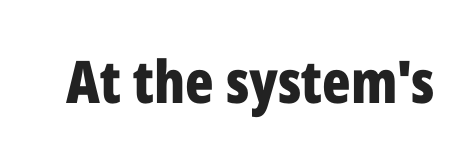
{"serif": "no", "italic": "no", "bold": "yes", "weight": "bold", "width": "condensed", "stroke_contrast": "low", "x_height": "medium", "monospaced": "no", "underline": "no", "letter_spacing": "normal", "letter_spacing_em": 0.0, "glyph_px": 59}
